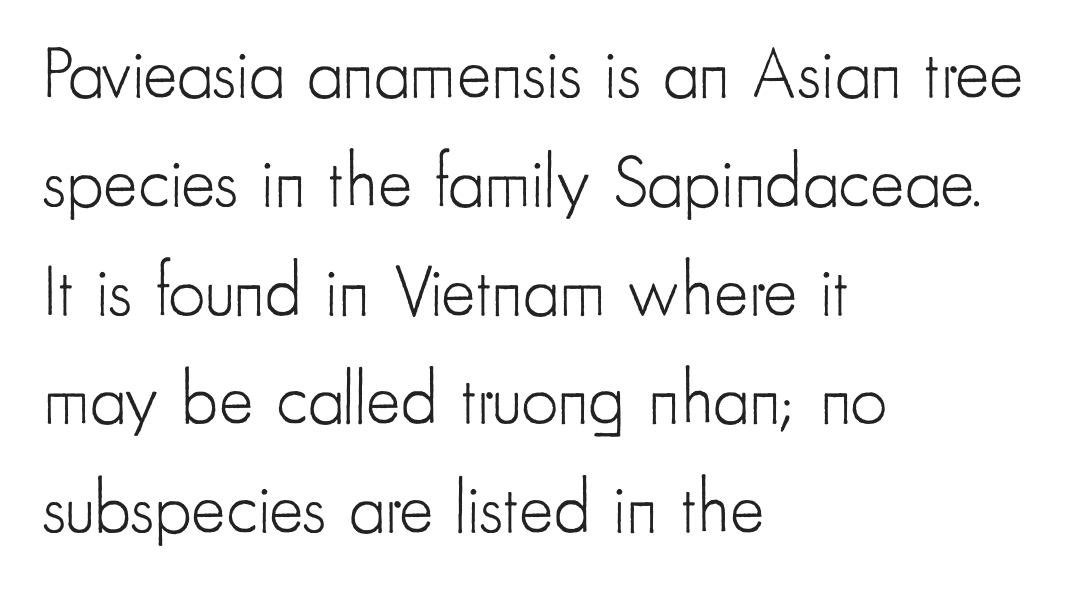
The image shows 73 px light, condensed sans-serif type, upright; set left-aligned, normal line spacing (1.49x), normal letter spacing, not underlined; low stroke contrast and a small x-height.
